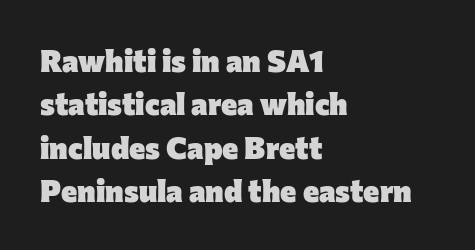
Q: Is the text bold? A: Yes.
Q: Is the text italic (slanted)? A: No, it is upright.
Q: Is the typeface a serif or a sans-serif typeface? A: Sans-serif.
Q: Is the text underlined? A: No.
Q: How is the paragraph aligned? A: Left-aligned.
Q: Is the spacing between letters normal or unusually wide? A: Normal.
Q: Is the spacing between lines tight, normal or loose? A: Normal.
Q: Width (condensed, normal, or wide)? A: Normal.
Q: Stroke contrast? A: Low.
Q: x-height? A: Medium.
Q: Monospaced? A: No.
